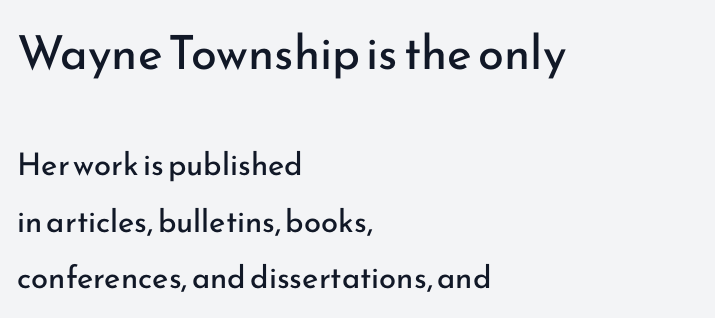
The image shows 47 px regular-weight sans-serif type, upright; set left-aligned, line spacing 1.82x, normal letter spacing, not underlined; the first (top) block is 1.52x larger; low stroke contrast and a small x-height.
